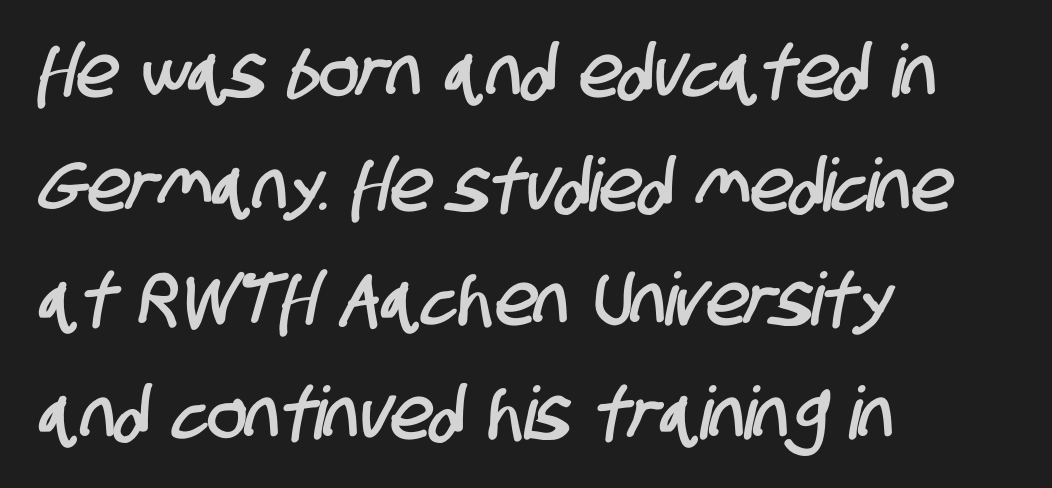
There is no visible air inserted between adjacent glyphs. Proportional: the letters do not fall into vertical columns. What's the leading like? Ordinary, nothing unusual. Stroke terminals: plain, sans-serif. The foot of each line stays bare and open.
